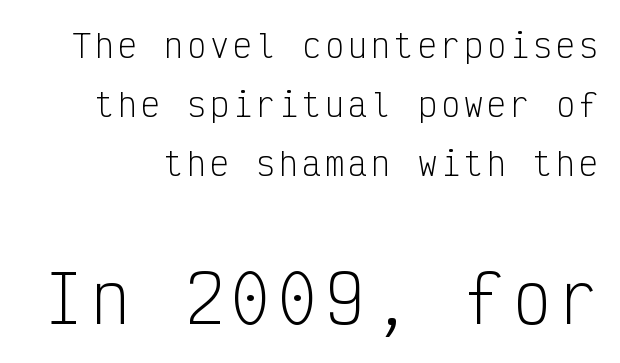
Q: Is the text bold? A: No.
Q: Is the text italic (slanted)? A: No, it is upright.
Q: Is the typeface a serif or a sans-serif typeface? A: Sans-serif.
Q: Is the text underlined? A: No.
Q: Which block of text is set in a larger size, the first (top) or the second (bottom)? A: The second (bottom) one.
Q: Width (condensed, normal, or wide)? A: Condensed.
Q: Stroke contrast? A: Low.
Q: x-height? A: Medium.
Q: Monospaced? A: Yes.
